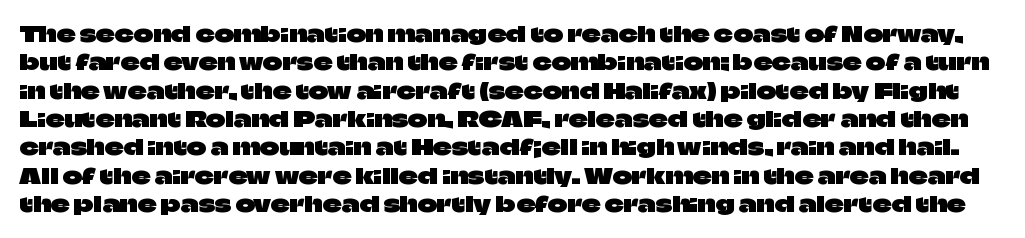
{"italic": "no", "underline": "no", "line_spacing": "normal", "line_spacing_ratio": 1.35, "letter_spacing": "normal", "letter_spacing_em": 0.0, "glyph_px": 21}
